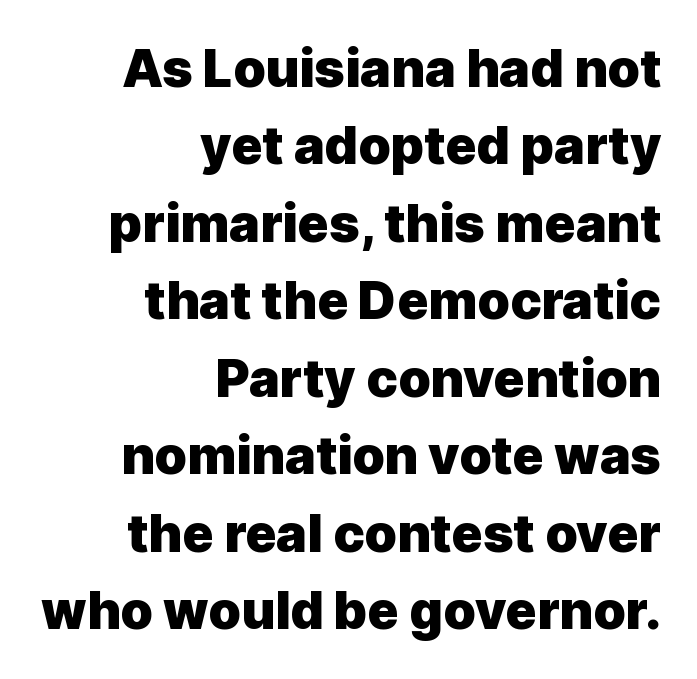
The image shows 52 px heavy sans-serif type, upright; set right-aligned, normal line spacing (1.49x), normal letter spacing, not underlined; a medium x-height.
